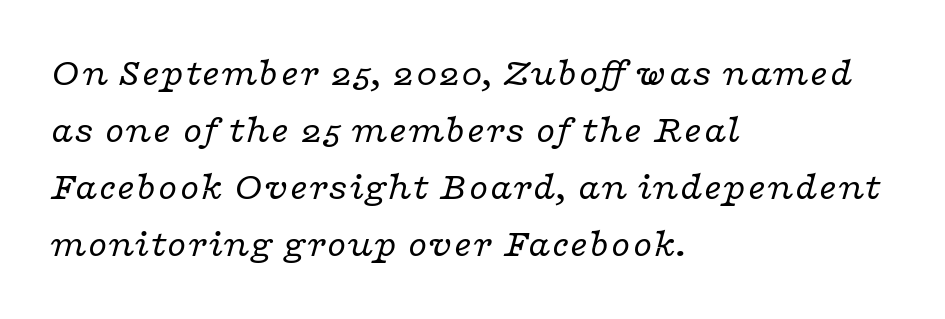
This sample has the flowing, uneven cadence of proportional lettering. Nobody touched the tracking dial on this one. Which margin do the lines hug? The left one — the right edge is uneven. Weight: regular or lighter. Old-style or modern, the face here clearly has serifs.
